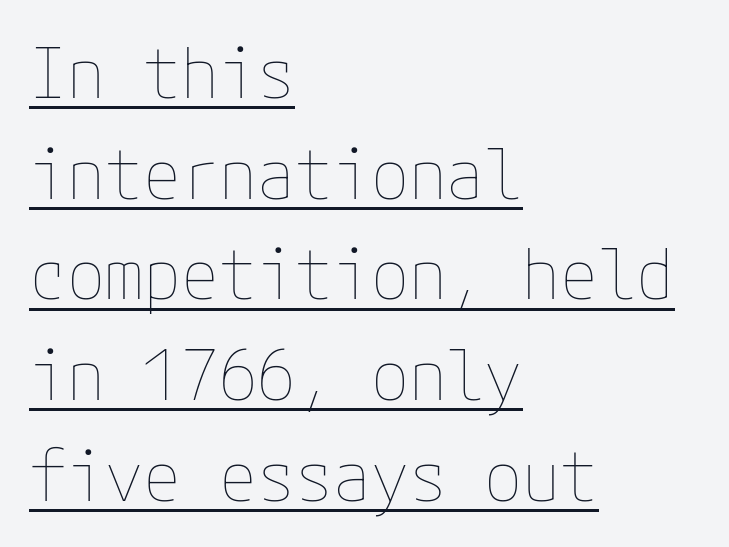
{"italic": "no", "bold": "no", "weight": "thin", "width": "normal", "stroke_contrast": "low", "x_height": "medium", "underline": "yes", "align": "left", "line_spacing": "normal", "line_spacing_ratio": 1.46, "letter_spacing": "normal", "letter_spacing_em": 0.0, "glyph_px": 69}
